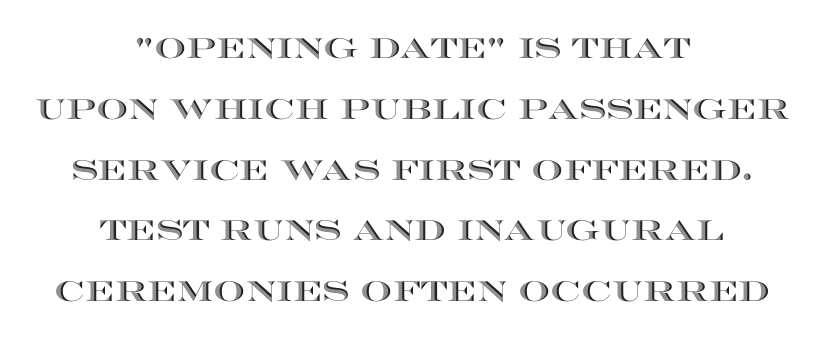
Q: Is the text italic (slanted)? A: No, it is upright.
Q: Is the text underlined? A: No.
Q: How is the paragraph aligned? A: Centered.
Q: Is the spacing between letters normal or unusually wide? A: Normal.
Q: Is the spacing between lines tight, normal or loose? A: Loose.
Q: Width (condensed, normal, or wide)? A: Wide.
Q: x-height? A: Large.
Q: Monospaced? A: No.
